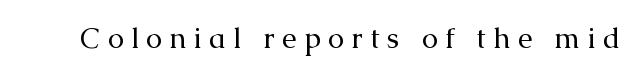
Little horizontal feet cap the strokes, marking this as serif type. The tracking reads as deliberately expanded to a designer's eye. The rendering uses natural spacing where letterforms have individual widths. Vertical stems look standard width or narrower in stroke. Posture: upright roman. Descender tails drop into unmarked territory.
